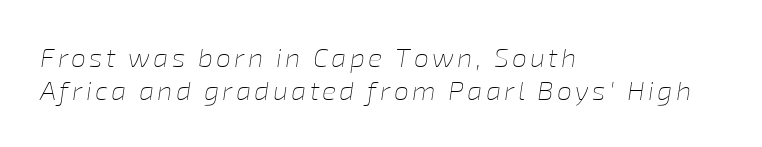
Q: Is the text bold? A: No.
Q: Is the text italic (slanted)? A: Yes, it leans right by about 8 degrees.
Q: Is the text underlined? A: No.
Q: How is the paragraph aligned? A: Left-aligned.
